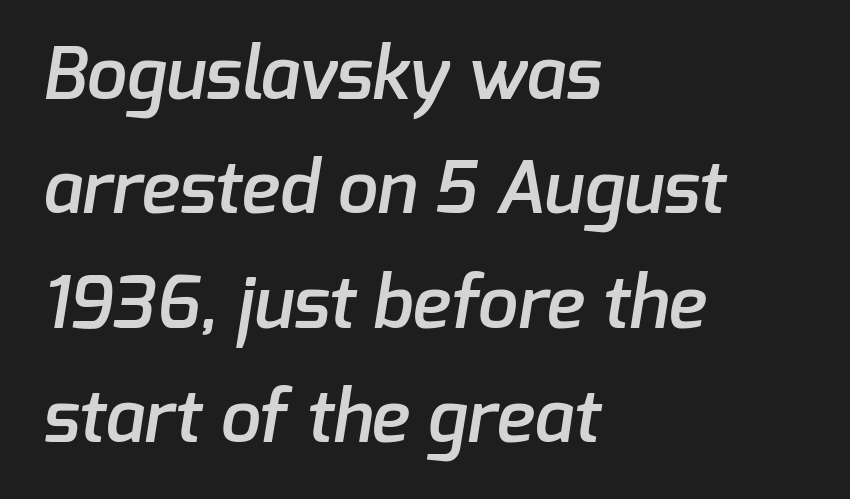
Has an underline been added? It has not. The letters sit at their default tracking, neither squeezed nor spread. This is the in-between weight designers call semibold or demi. The space between consecutive lines is moderate. You could not count columns in this text — the font is proportionally spaced. One-word summary of the alignment: left.
